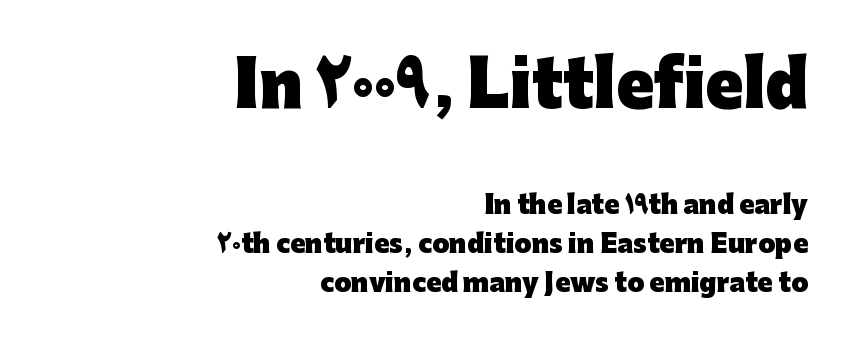
{"serif": "no", "italic": "no", "bold": "yes", "weight": "heavy", "width": "normal", "stroke_contrast": "low", "x_height": "medium", "monospaced": "no", "underline": "no", "align": "right", "line_spacing": "normal", "line_spacing_ratio": 1.57, "letter_spacing": "normal", "letter_spacing_em": 0.0, "larger_block": "first", "size_ratio": 2.48, "glyph_px": 62}
